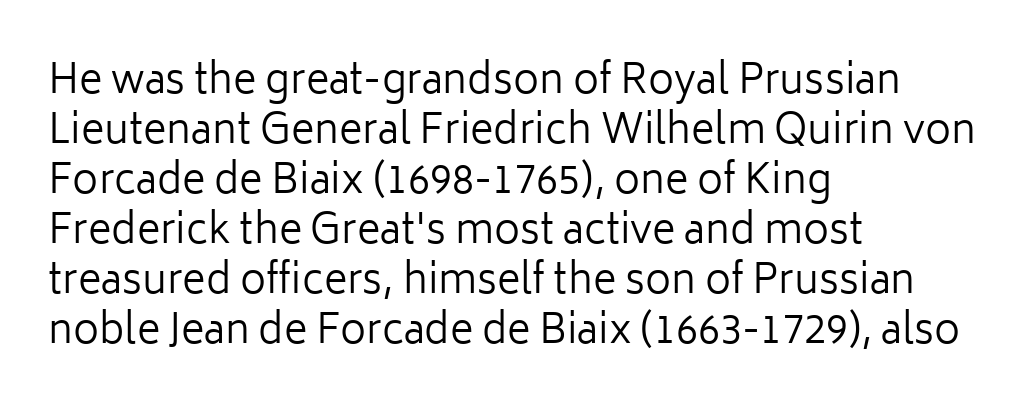
A classic flush-left, rag-right setting is used for this passage. The type is set solid horizontally, with unmodified tracking. If you drew a line through each stem, it would be perfectly vertical. This sample has the flowing, uneven cadence of proportional lettering.
